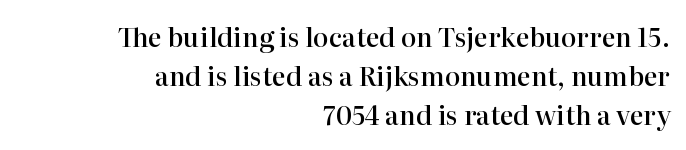
Q: Is the text bold? A: Semi-bold.
Q: Is the text italic (slanted)? A: No, it is upright.
Q: Is the text underlined? A: No.
Q: How is the paragraph aligned? A: Right-aligned.
Q: Is the spacing between letters normal or unusually wide? A: Normal.
Q: Is the spacing between lines tight, normal or loose? A: Normal.
